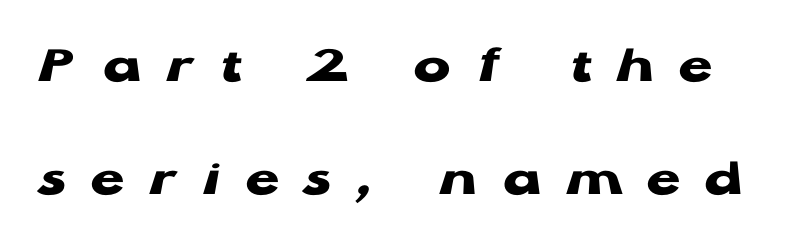
{"serif": "no", "italic": "no", "bold": "yes", "weight": "heavy", "width": "wide", "stroke_contrast": "low", "x_height": "medium", "monospaced": "no", "underline": "no", "line_spacing": "loose", "line_spacing_ratio": 2.05, "letter_spacing": "wide", "letter_spacing_em": 0.46, "glyph_px": 55}
